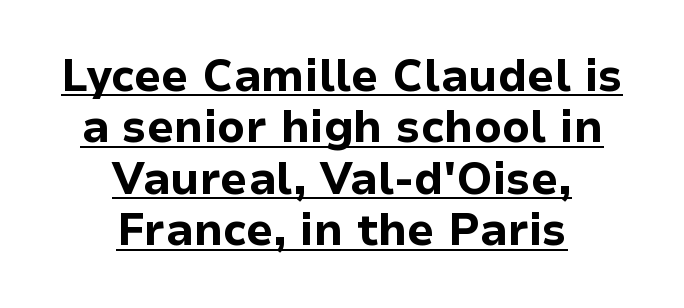
The image shows 44 px bold sans-serif type, upright; set centered, line spacing 1.17x, normal letter spacing, underlined; low stroke contrast and a medium x-height.
